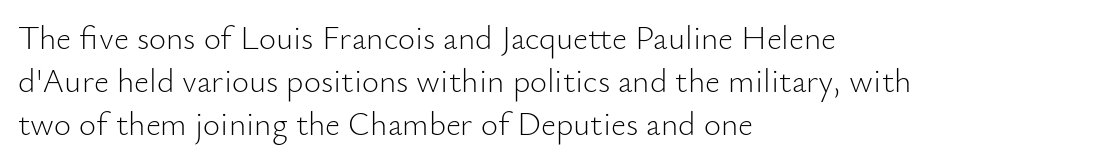
{"serif": "no", "italic": "no", "bold": "no", "weight": "light", "width": "normal", "stroke_contrast": "low", "x_height": "small", "monospaced": "no", "underline": "no", "align": "left", "line_spacing": "normal", "line_spacing_ratio": 1.31, "letter_spacing": "normal", "letter_spacing_em": 0.0, "glyph_px": 33}
